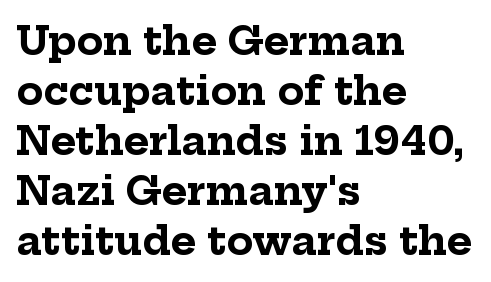
Students, observe: this is what conventionally led text looks like. The rendering uses natural spacing where letterforms have individual widths. A dark, heavy texture on the line: the type is bold. One-word summary of the alignment: left. This is roman type, the default non-slanted kind.
